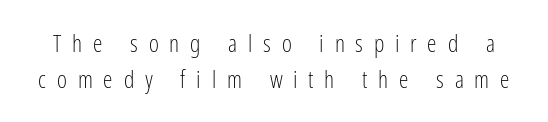
{"italic": "no", "bold": "no", "underline": "no", "line_spacing": "normal", "line_spacing_ratio": 1.5, "letter_spacing": "wide", "letter_spacing_em": 0.45, "glyph_px": 24}
